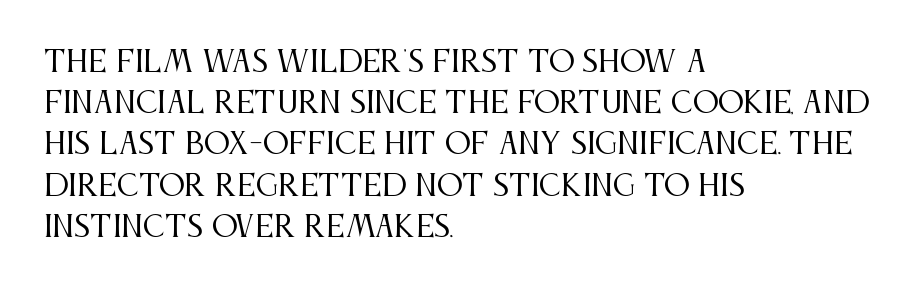
Posture: upright roman. Letters rest on an invisible, unmarked baseline. You could not count columns in this text — the font is proportionally spaced. Regarding serifs, this sample has them. Quick note: interline space is typical.
